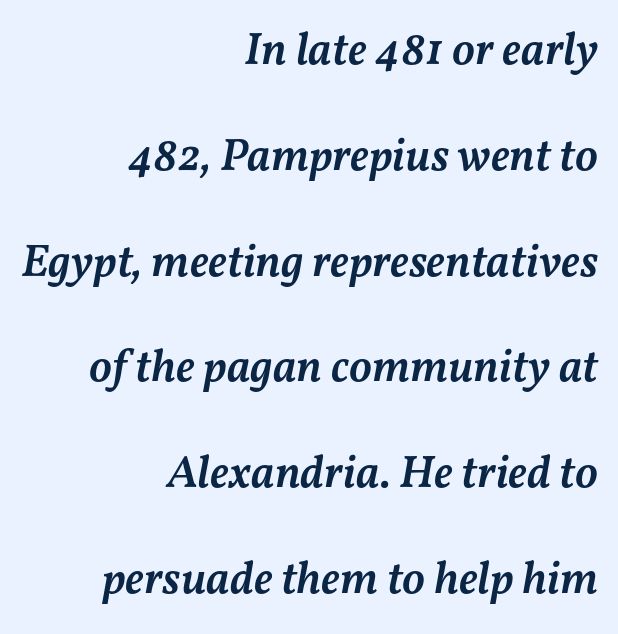
This is the in-between weight designers call semibold or demi. The face used here is rendered with its standard letterfit. The typesetter chose a ragged-left arrangement here. When letters slant like this, we call the style italic. A typesetter would call this proportional, since set widths differ per character. Descender tails drop into unmarked territory.
